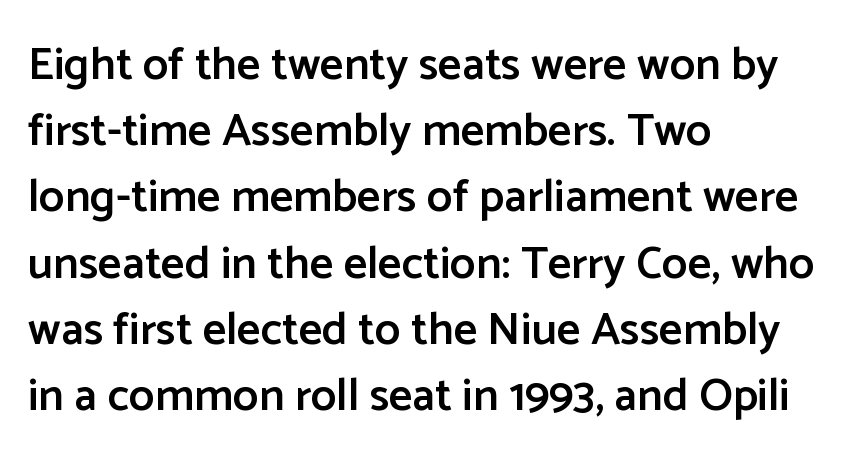
The image shows 46 px semibold sans-serif type, upright; set left-aligned, normal line spacing (1.44x), normal letter spacing, not underlined; low stroke contrast and a medium x-height.
